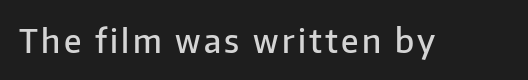
{"serif": "no", "italic": "no", "bold": "semi", "weight": "semibold", "width": "normal", "stroke_contrast": "low", "x_height": "medium", "monospaced": "no", "underline": "no", "glyph_px": 33}
